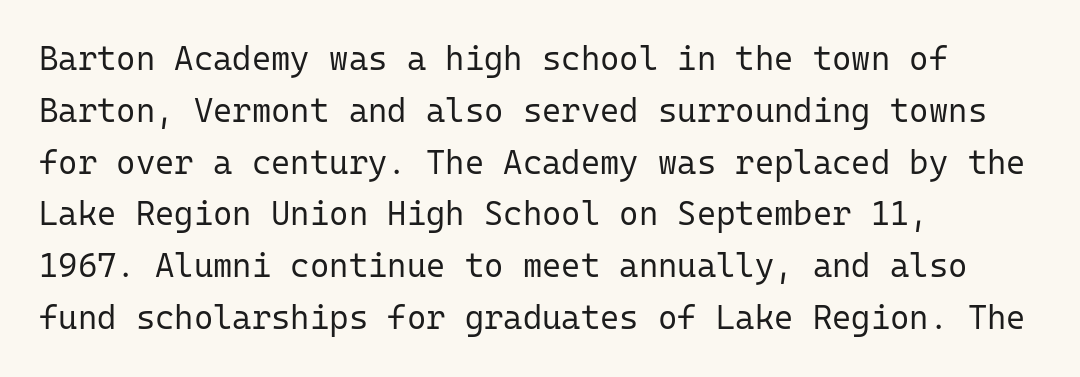
{"serif": "no", "italic": "no", "bold": "no", "weight": "regular", "width": "normal", "stroke_contrast": "low", "x_height": "medium", "monospaced": "yes", "underline": "no", "align": "left", "line_spacing": "normal", "line_spacing_ratio": 1.57, "letter_spacing": "normal", "letter_spacing_em": 0.0, "glyph_px": 33}
